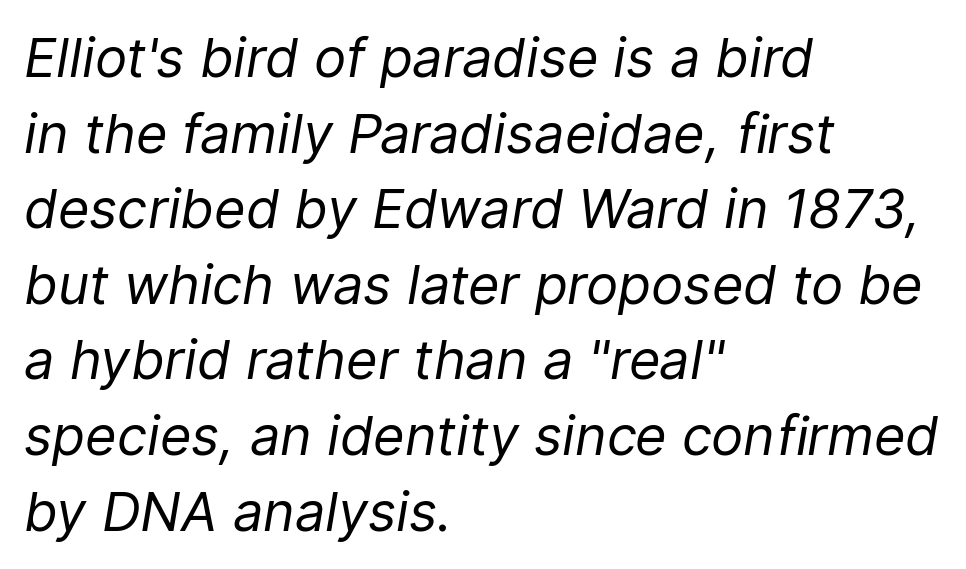
Q: Is the text bold? A: No.
Q: Is the text italic (slanted)? A: Yes, it leans right by about 9 degrees.
Q: Is the text underlined? A: No.
Q: How is the paragraph aligned? A: Left-aligned.
Q: Is the spacing between letters normal or unusually wide? A: Normal.
Q: Is the spacing between lines tight, normal or loose? A: Normal.
Q: Width (condensed, normal, or wide)? A: Normal.
Q: Stroke contrast? A: Low.
Q: x-height? A: Medium.
Q: Monospaced? A: No.
